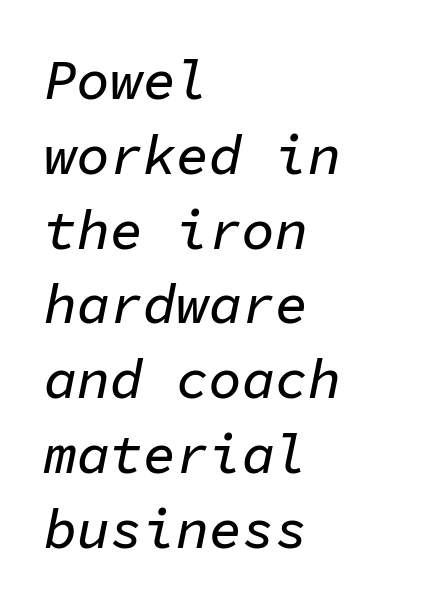
The image shows 55 px text type, italic (leaning right), monospaced; set left-aligned, normal line spacing (1.36x), normal letter spacing, not underlined; low stroke contrast and a medium x-height.
